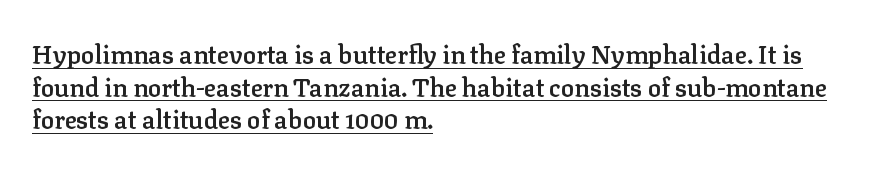
{"italic": "no", "bold": "semi", "underline": "yes", "align": "left", "line_spacing": "normal", "line_spacing_ratio": 1.31, "letter_spacing": "normal", "letter_spacing_em": 0.0, "glyph_px": 25}
